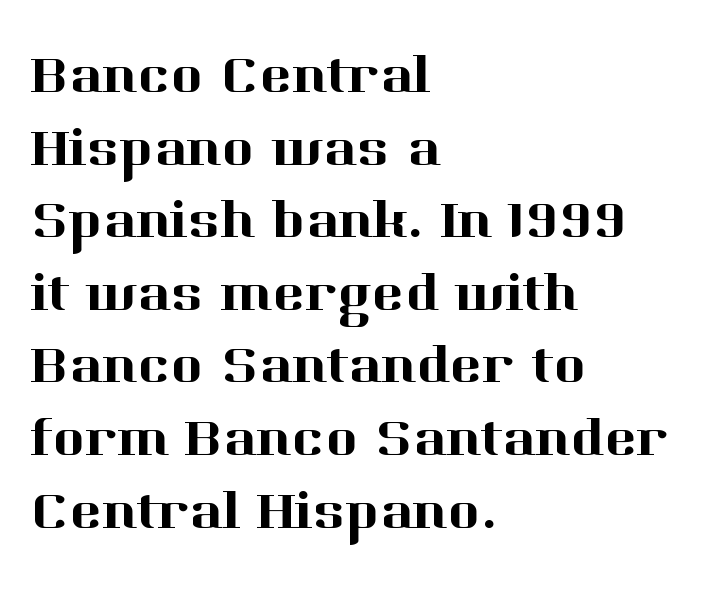
The rendering keeps characters at their native spacing. It's the straight-up-and-down kind of type. The string is rendered with underlining switched off. Classification — serif. Here the designer chose a conventional face with non-uniform glyph widths. Casual observation: everything's shoved over to the left.
